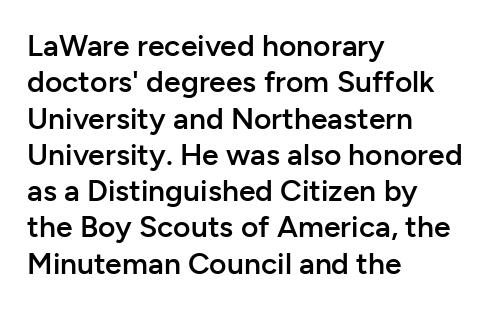
The image shows 30 px semibold sans-serif type, upright; set left-aligned, line spacing 1.21x, normal letter spacing, not underlined; low stroke contrast and a medium x-height.
